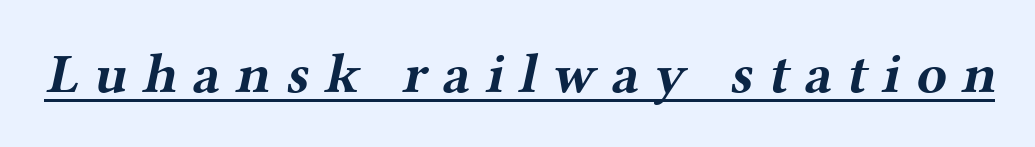
{"serif": "yes", "bold": "yes", "weight": "bold", "width": "wide", "stroke_contrast": "medium", "x_height": "medium", "monospaced": "no", "underline": "yes", "letter_spacing": "wide", "letter_spacing_em": 0.27, "glyph_px": 56}
